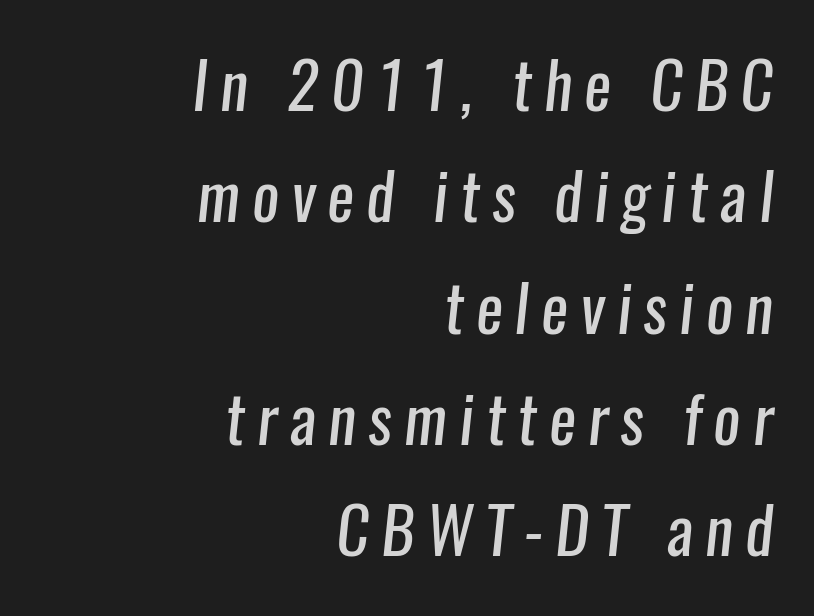
{"serif": "no", "bold": "no", "weight": "regular", "width": "condensed", "stroke_contrast": "low", "x_height": "medium", "monospaced": "no", "underline": "no", "align": "right", "line_spacing_ratio": 1.74, "glyph_px": 64}
